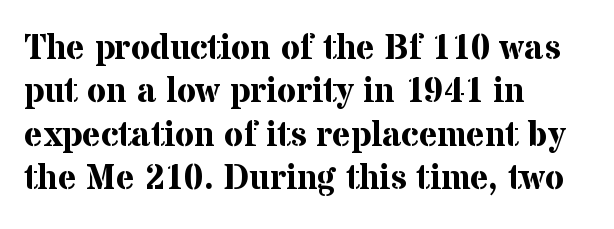
The image shows 35 px bold serif type, upright; set left-aligned, line spacing 1.24x, normal letter spacing, not underlined; medium stroke contrast and a medium x-height.
